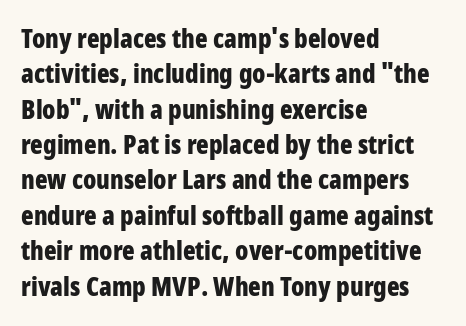
The image shows 26 px bold type, upright; set left-aligned, normal line spacing (1.36x), normal letter spacing, not underlined.
